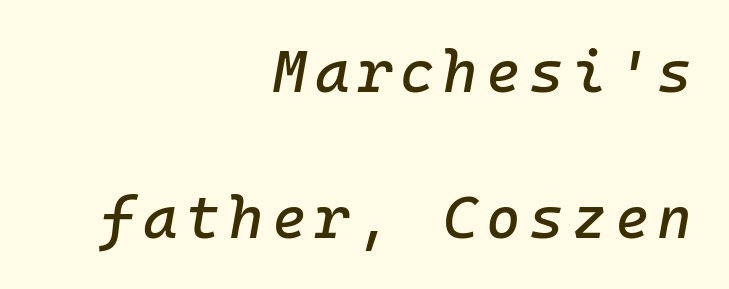
Has an underline been added? It has not. These lines stand farther apart than default settings would place them. Line ends are locked; line starts wander. The whole block is typeset with a tilt.
